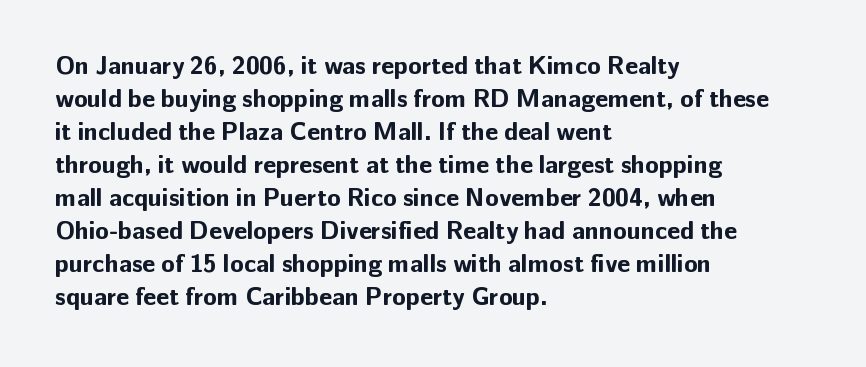
The image shows 25 px bold type, upright; set left-aligned, normal line spacing (1.32x), normal letter spacing, not underlined.
